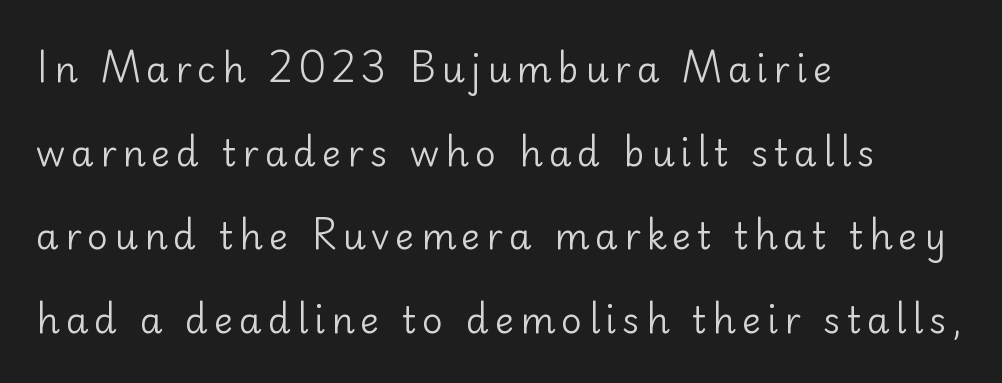
The image shows 36 px regular-weight sans-serif type, upright; set left-aligned, loose line spacing (2.32x), not underlined; low stroke contrast and a small x-height.
